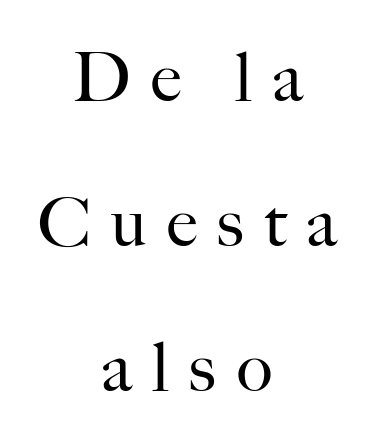
{"serif": "yes", "italic": "no", "bold": "no", "weight": "regular", "width": "normal", "stroke_contrast": "high", "x_height": "small", "monospaced": "no", "underline": "no", "align": "center", "line_spacing": "loose", "line_spacing_ratio": 2.13, "letter_spacing": "wide", "letter_spacing_em": 0.3, "glyph_px": 68}
